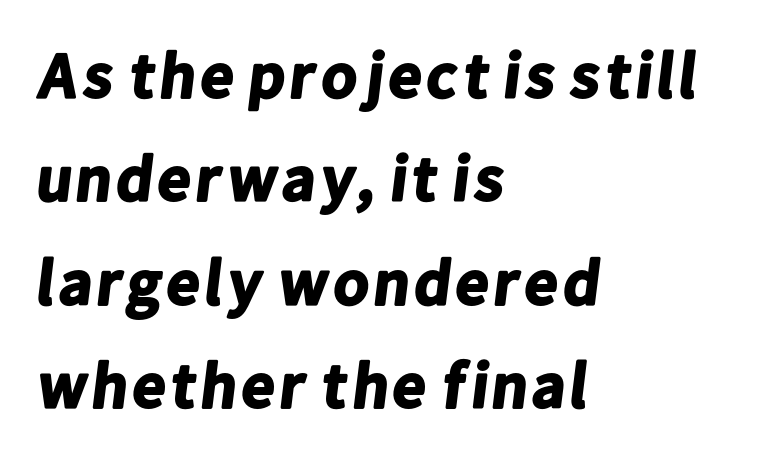
Nothing unusual about the tracking: characters are spaced as the font intends. Note the varied advance widths — an 'i' is clearly narrower than an 'm'. Nothing sits at the stroke ends, so this counts as sans-serif. The space beneath each line is pristine and unruled.
